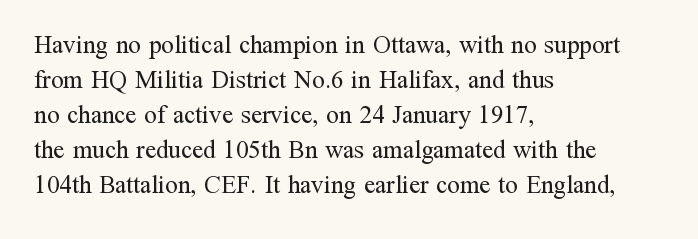
Q: Is the text bold? A: No.
Q: Is the text italic (slanted)? A: No, it is upright.
Q: Is the text underlined? A: No.
Q: How is the paragraph aligned? A: Left-aligned.
Q: Is the spacing between letters normal or unusually wide? A: Normal.
Q: Is the spacing between lines tight, normal or loose? A: Normal.
